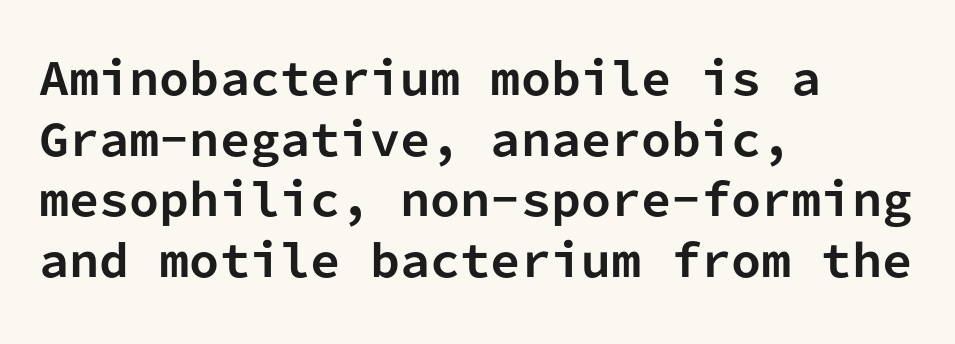
The image shows 43 px bold sans-serif type, upright, monospaced; set left-aligned, normal line spacing (1.41x), normal letter spacing, not underlined; low stroke contrast and a medium x-height.
